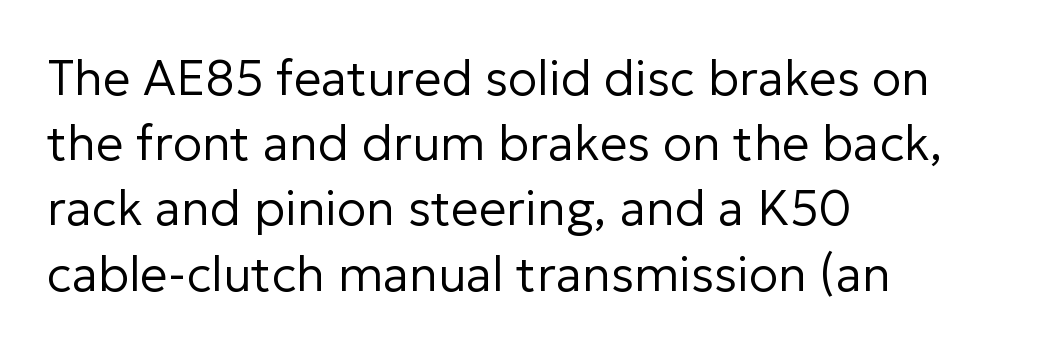
Each letter keeps its own natural width here, so spacing adapts to shape. The rendering anchors every line to the left-hand side. How are the letters spaced? Ordinarily, with no added tracking. Compared with a typical body face, this is equally light or lighter still. Any mark beneath the type? The region is blank. Baseline-to-baseline distance is the conventional proportion of letter height.
